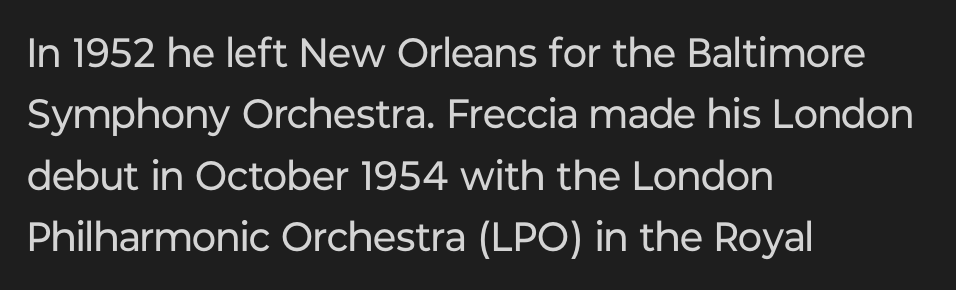
Q: Is the text bold? A: No.
Q: Is the text italic (slanted)? A: No, it is upright.
Q: Is the typeface a serif or a sans-serif typeface? A: Sans-serif.
Q: Is the text underlined? A: No.
Q: How is the paragraph aligned? A: Left-aligned.
Q: Is the spacing between letters normal or unusually wide? A: Normal.
Q: Is the spacing between lines tight, normal or loose? A: Normal.
Q: Width (condensed, normal, or wide)? A: Normal.
Q: Stroke contrast? A: Low.
Q: x-height? A: Medium.
Q: Monospaced? A: No.
